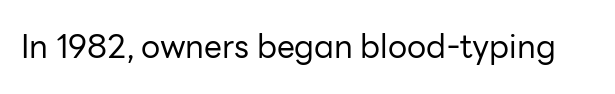
The rendering keeps characters at their native spacing. Each letter's strokes conclude bluntly, with no projecting serifs. Heaviness? Minimal to ordinary, like unemphasized prose. Clear beneath every line of the passage. Character widths vary here, with narrow letters taking less room than wide ones.
